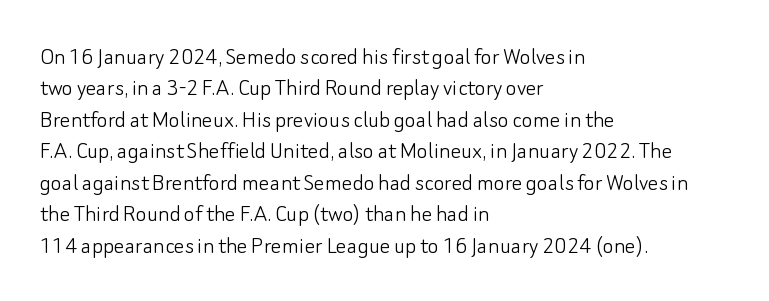
Q: Is the text bold? A: No.
Q: Is the text italic (slanted)? A: No, it is upright.
Q: Is the text underlined? A: No.
Q: How is the paragraph aligned? A: Left-aligned.
Q: Is the spacing between letters normal or unusually wide? A: Normal.
